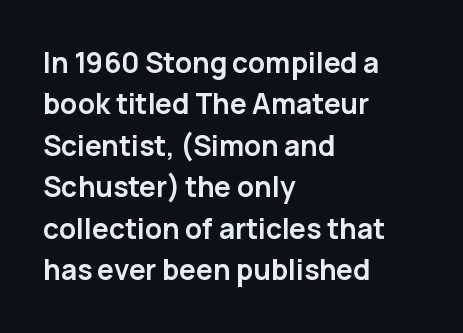
The specimen omits any rule beneath the text block's lines. Every stem runs plumb, perpendicular to the baseline. Typesetter's note: full bold, strokes at maximum text heaviness. Short and long lines alike share a common starting point at left. Default kerning and tracking; the words read as compact shapes.
